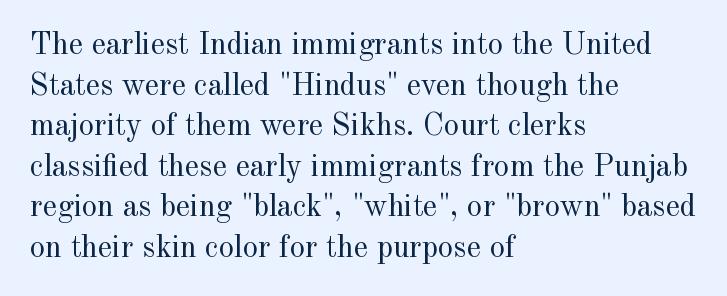
Q: Is the text bold? A: No.
Q: Is the text italic (slanted)? A: No, it is upright.
Q: Is the typeface a serif or a sans-serif typeface? A: Serif.
Q: Is the text underlined? A: No.
Q: How is the paragraph aligned? A: Left-aligned.
Q: Is the spacing between letters normal or unusually wide? A: Normal.
Q: Is the spacing between lines tight, normal or loose? A: Normal.
Q: Width (condensed, normal, or wide)? A: Normal.
Q: x-height? A: Small.
Q: Monospaced? A: No.
